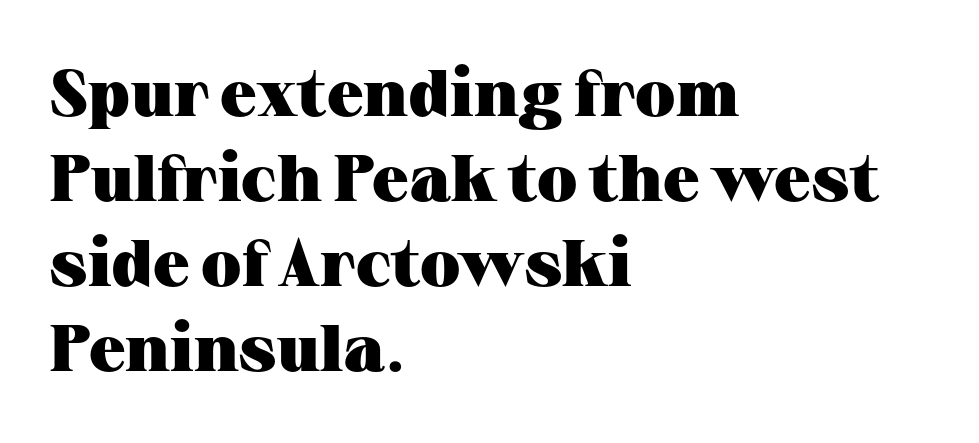
{"serif": "yes", "italic": "no", "bold": "yes", "weight": "heavy", "width": "wide", "stroke_contrast": "medium", "x_height": "medium", "monospaced": "no", "underline": "no", "align": "left", "line_spacing": "normal", "line_spacing_ratio": 1.31, "letter_spacing": "normal", "letter_spacing_em": 0.0, "glyph_px": 65}
